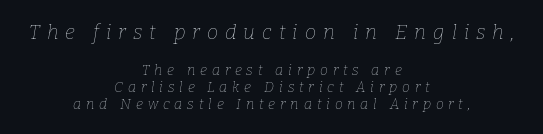
Q: Is the text bold? A: No.
Q: Is the text italic (slanted)? A: Yes, it leans right by about 9 degrees.
Q: Is the text underlined? A: No.
Q: How is the paragraph aligned? A: Centered.
Q: Is the spacing between letters normal or unusually wide? A: Unusually wide.
Q: Which block of text is set in a larger size, the first (top) or the second (bottom)? A: The first (top) one.
